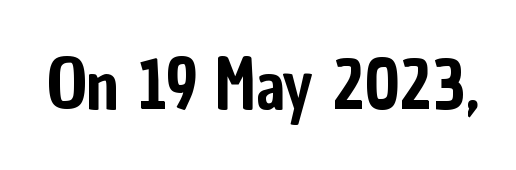
Q: Is the text italic (slanted)? A: No, it is upright.
Q: Is the typeface a serif or a sans-serif typeface? A: Sans-serif.
Q: Is the text underlined? A: No.
Q: Is the spacing between letters normal or unusually wide? A: Normal.
Q: Width (condensed, normal, or wide)? A: Condensed.
Q: Stroke contrast? A: Low.
Q: x-height? A: Medium.
Q: Monospaced? A: No.
